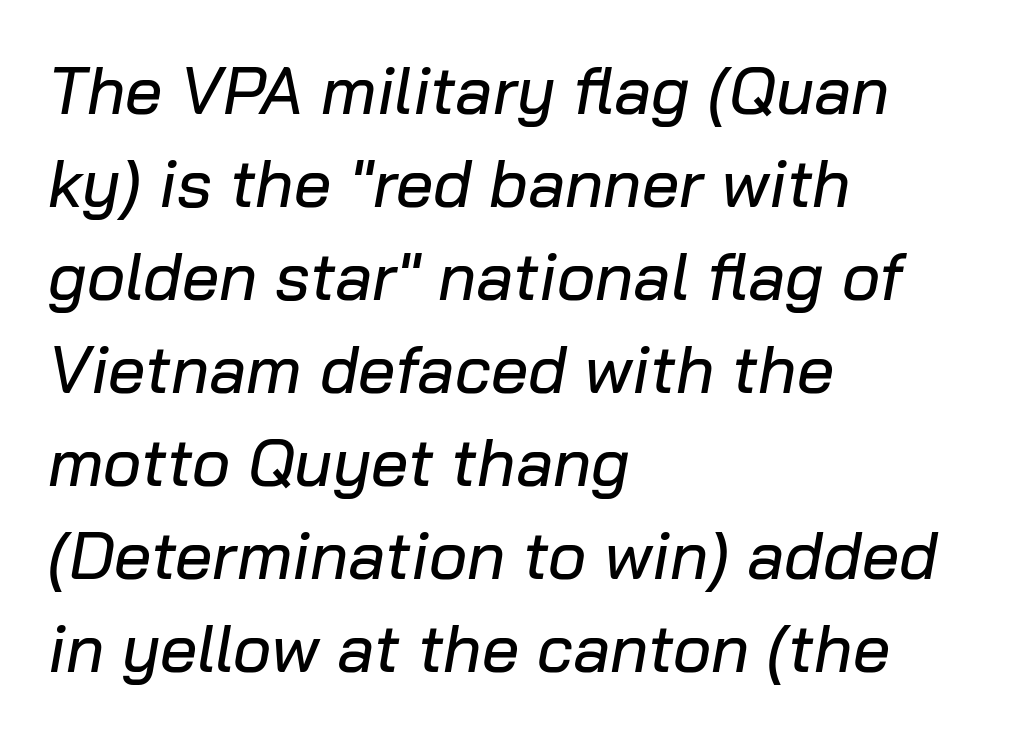
{"italic": "yes", "lean": "right", "slant_degrees": 10, "width": "normal", "stroke_contrast": "low", "x_height": "medium", "monospaced": "no", "underline": "no", "align": "left", "line_spacing": "normal", "line_spacing_ratio": 1.41, "letter_spacing": "normal", "letter_spacing_em": 0.0, "glyph_px": 66}
